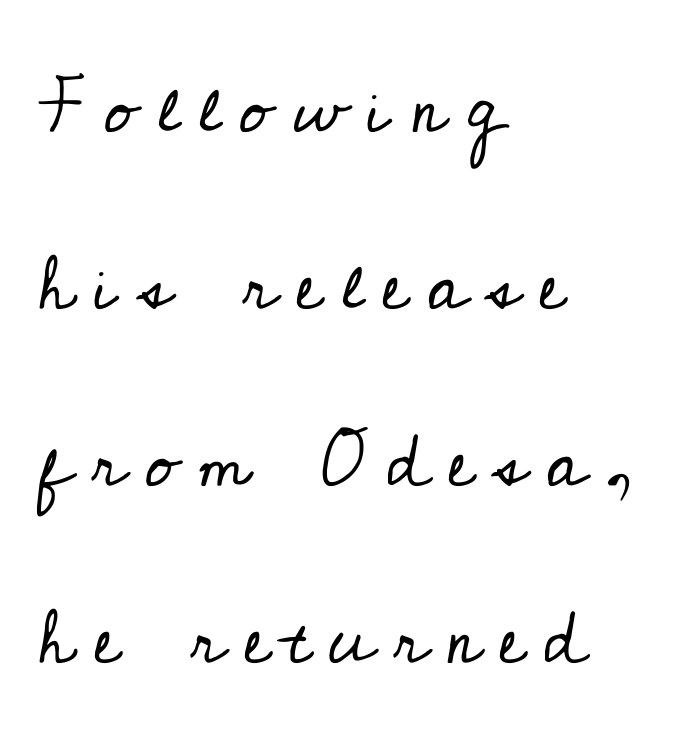
Q: Is the text bold? A: No.
Q: Is the text italic (slanted)? A: Yes.
Q: Is the typeface a serif or a sans-serif typeface? A: Serif.
Q: Is the text underlined? A: No.
Q: How is the paragraph aligned? A: Left-aligned.
Q: Is the spacing between letters normal or unusually wide? A: Unusually wide.
Q: Is the spacing between lines tight, normal or loose? A: Loose.
Q: Width (condensed, normal, or wide)? A: Normal.
Q: Stroke contrast? A: Low.
Q: x-height? A: Small.
Q: Monospaced? A: No.
